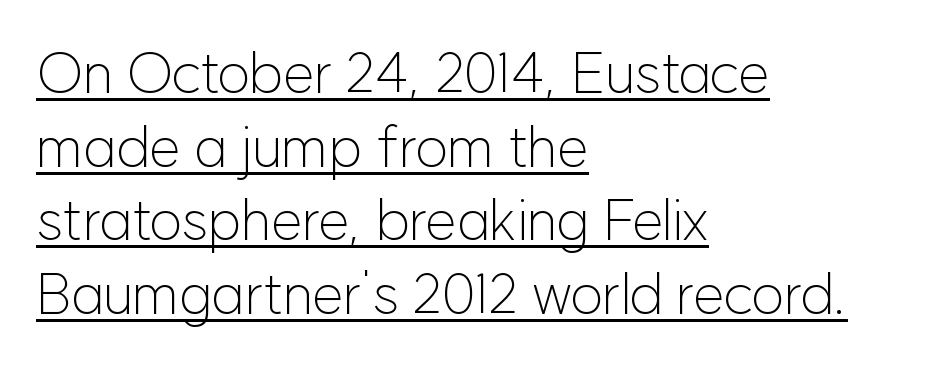
Q: Is the text bold? A: No.
Q: Is the text italic (slanted)? A: No, it is upright.
Q: Is the typeface a serif or a sans-serif typeface? A: Sans-serif.
Q: Is the text underlined? A: Yes.
Q: How is the paragraph aligned? A: Left-aligned.
Q: Is the spacing between letters normal or unusually wide? A: Normal.
Q: Is the spacing between lines tight, normal or loose? A: Normal.
Q: Width (condensed, normal, or wide)? A: Normal.
Q: Stroke contrast? A: Low.
Q: x-height? A: Medium.
Q: Monospaced? A: No.
